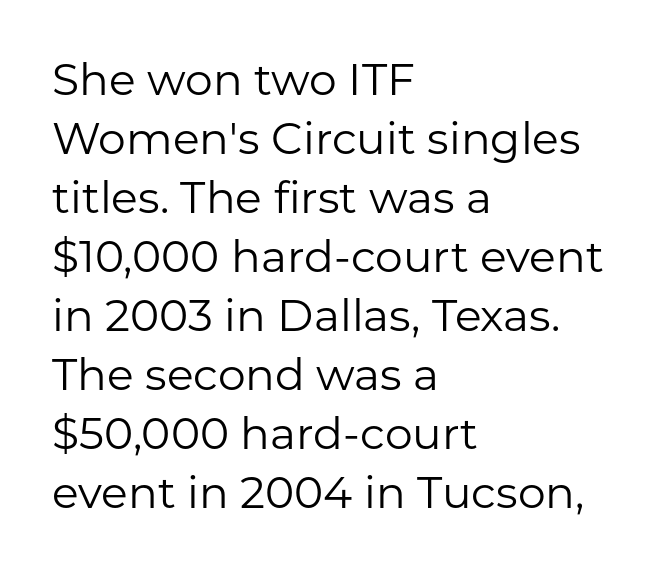
Q: Is the text bold? A: No.
Q: Is the text italic (slanted)? A: No, it is upright.
Q: Is the typeface a serif or a sans-serif typeface? A: Sans-serif.
Q: Is the text underlined? A: No.
Q: How is the paragraph aligned? A: Left-aligned.
Q: Is the spacing between letters normal or unusually wide? A: Normal.
Q: Is the spacing between lines tight, normal or loose? A: Normal.
Q: Width (condensed, normal, or wide)? A: Normal.
Q: Stroke contrast? A: Low.
Q: x-height? A: Medium.
Q: Monospaced? A: No.
